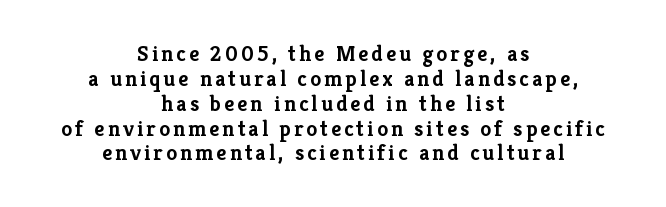
It's the straight-up-and-down kind of type. Type without underlining. Every row of glyphs is offset so its center matches the block's center. Is the type bold? Yes — the strokes are clearly thick and heavy. Leading: reduced.
